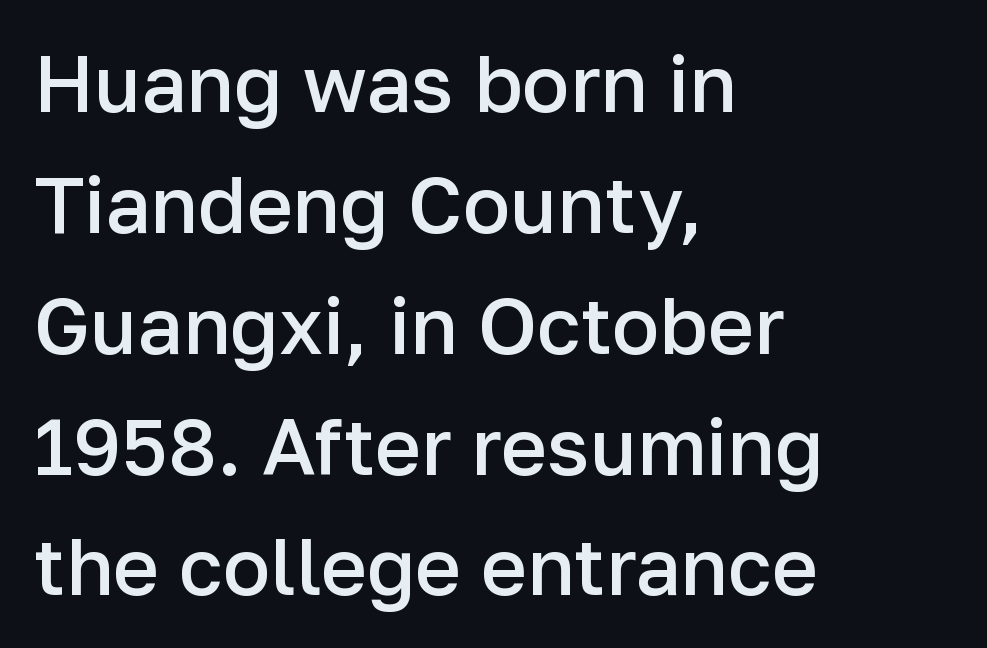
{"serif": "no", "italic": "no", "bold": "semi", "weight": "semibold", "width": "normal", "stroke_contrast": "low", "x_height": "medium", "monospaced": "no", "underline": "no", "align": "left", "line_spacing": "normal", "line_spacing_ratio": 1.53, "letter_spacing": "normal", "letter_spacing_em": 0.0, "glyph_px": 79}
